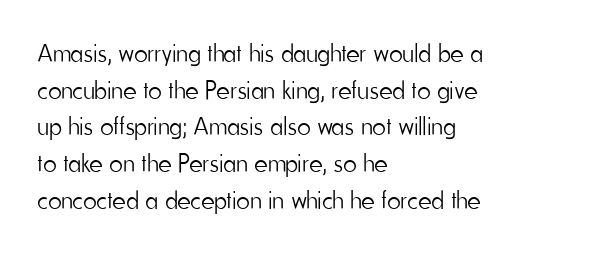
Q: Is the text bold? A: No.
Q: Is the text italic (slanted)? A: No, it is upright.
Q: Is the text underlined? A: No.
Q: How is the paragraph aligned? A: Left-aligned.
Q: Is the spacing between letters normal or unusually wide? A: Normal.
Q: Is the spacing between lines tight, normal or loose? A: Normal.
